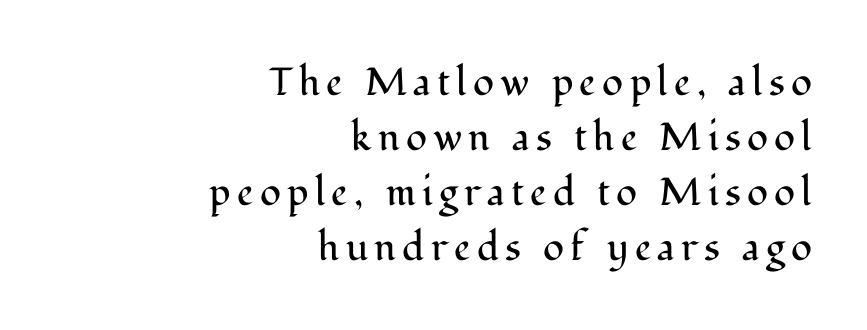
{"serif": "yes", "italic": "no", "bold": "no", "weight": "regular", "width": "normal", "stroke_contrast": "medium", "x_height": "medium", "monospaced": "no", "underline": "no", "align": "right", "line_spacing": "normal", "line_spacing_ratio": 1.41, "glyph_px": 39}
